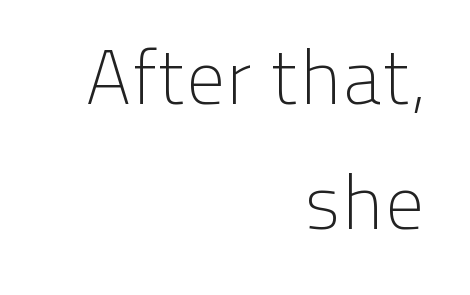
Spacing verdict: proportional, widths tailored to each character. Only glyphs here, with clear space below each row. The tracking reads as untouched default to a designer's eye. Caption: face not bold, strokes unweighted.
